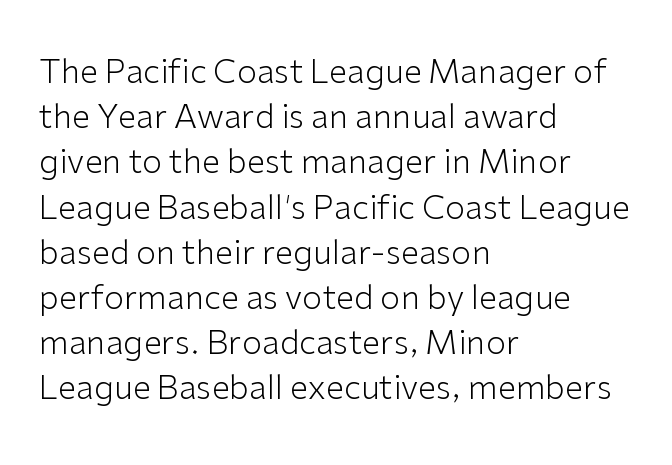
The image shows 33 px light sans-serif type, upright; set left-aligned, normal line spacing (1.37x), normal letter spacing, not underlined; low stroke contrast and a medium x-height.
